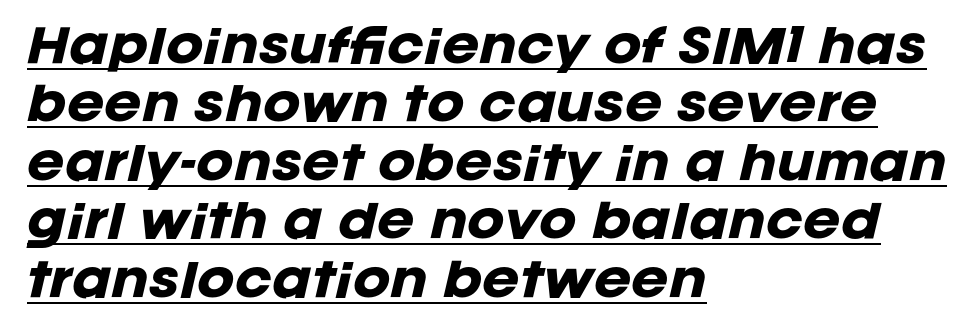
Q: Is the text bold? A: Yes.
Q: Is the text italic (slanted)? A: Yes, it leans right by about 12 degrees.
Q: Is the text underlined? A: Yes.
Q: How is the paragraph aligned? A: Left-aligned.
Q: Is the spacing between letters normal or unusually wide? A: Normal.
Q: Is the spacing between lines tight, normal or loose? A: Normal.
Q: Width (condensed, normal, or wide)? A: Normal.
Q: Stroke contrast? A: Low.
Q: x-height? A: Large.
Q: Monospaced? A: No.
